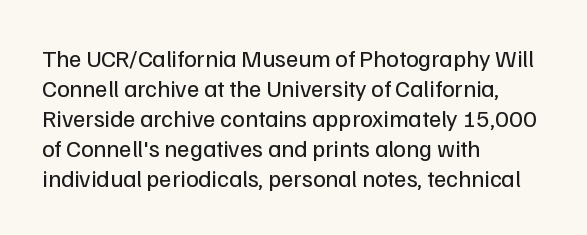
Q: Is the text bold? A: No.
Q: Is the text italic (slanted)? A: No, it is upright.
Q: Is the text underlined? A: No.
Q: How is the paragraph aligned? A: Left-aligned.
Q: Is the spacing between letters normal or unusually wide? A: Normal.
Q: Is the spacing between lines tight, normal or loose? A: Normal.
